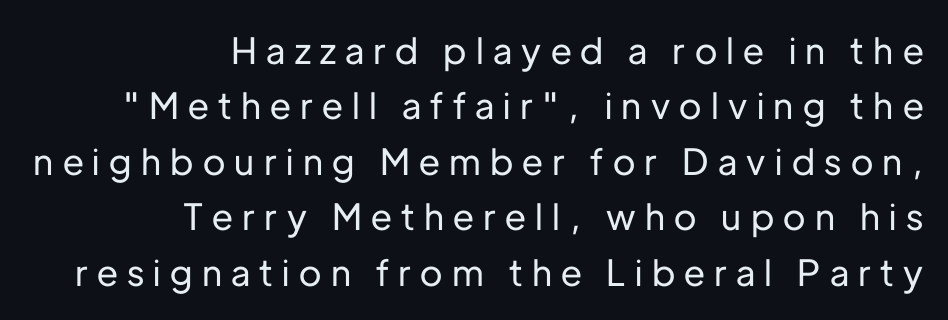
{"serif": "no", "italic": "no", "width": "normal", "stroke_contrast": "low", "x_height": "medium", "monospaced": "no", "underline": "no", "align": "right", "line_spacing": "normal", "line_spacing_ratio": 1.54, "letter_spacing": "wide", "letter_spacing_em": 0.26, "glyph_px": 36}
